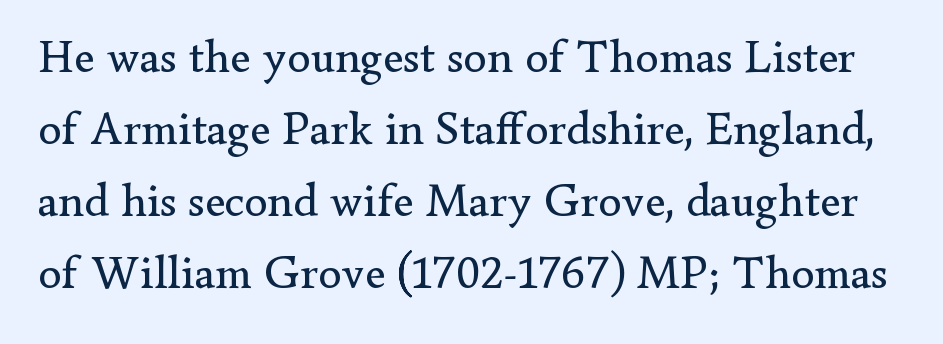
{"serif": "yes", "italic": "no", "bold": "no", "weight": "regular", "width": "normal", "stroke_contrast": "low", "x_height": "small", "monospaced": "no", "underline": "no", "line_spacing": "normal", "line_spacing_ratio": 1.53, "letter_spacing": "normal", "letter_spacing_em": 0.0, "glyph_px": 47}
